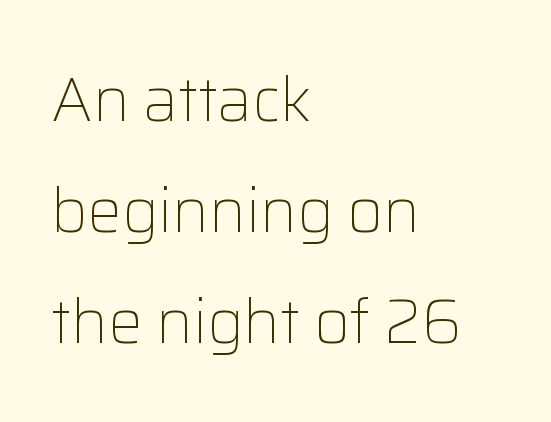
{"serif": "no", "italic": "no", "bold": "no", "weight": "light", "width": "normal", "stroke_contrast": "low", "x_height": "medium", "monospaced": "no", "underline": "no", "align": "left", "line_spacing_ratio": 1.82, "letter_spacing": "normal", "letter_spacing_em": 0.0, "glyph_px": 61}
